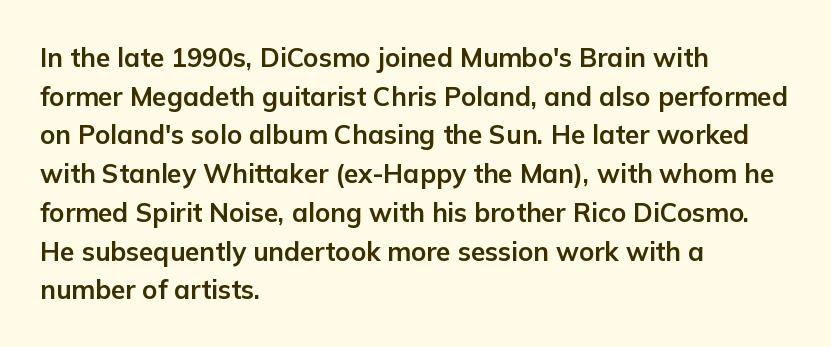
The image shows 26 px bold type, upright; set left-aligned, normal line spacing (1.49x), normal letter spacing, not underlined.
